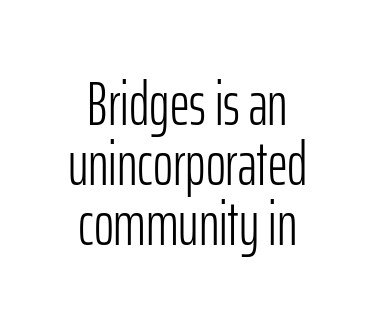
The image shows 61 px light, condensed sans-serif type, upright; set centered, tight line spacing (0.98x), normal letter spacing, not underlined; low stroke contrast and a medium x-height.
